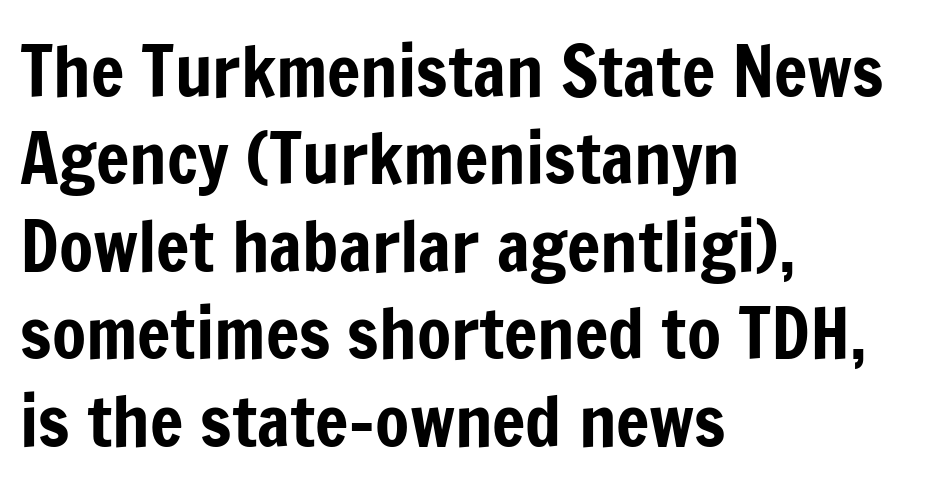
Q: Is the text italic (slanted)? A: No, it is upright.
Q: Is the typeface a serif or a sans-serif typeface? A: Sans-serif.
Q: Is the text underlined? A: No.
Q: How is the paragraph aligned? A: Left-aligned.
Q: Is the spacing between letters normal or unusually wide? A: Normal.
Q: Is the spacing between lines tight, normal or loose? A: Normal.
Q: Width (condensed, normal, or wide)? A: Condensed.
Q: Stroke contrast? A: Low.
Q: x-height? A: Medium.
Q: Monospaced? A: No.
